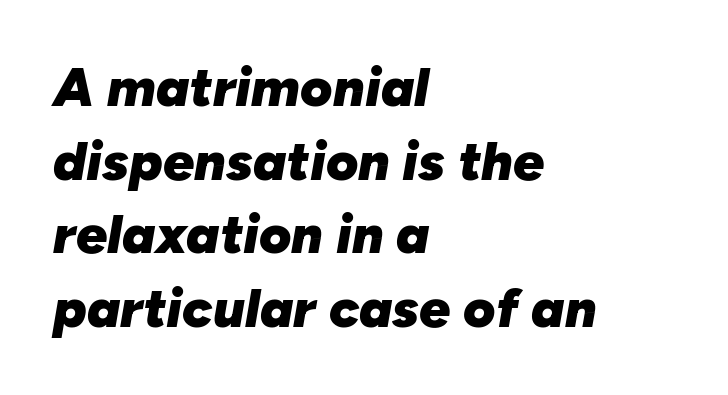
Chunky letters — that's bold for sure. Has an underline been added? It has not. The face used here is rendered with its standard letterfit. Is the block centered? No — it sits flush against the left margin.
